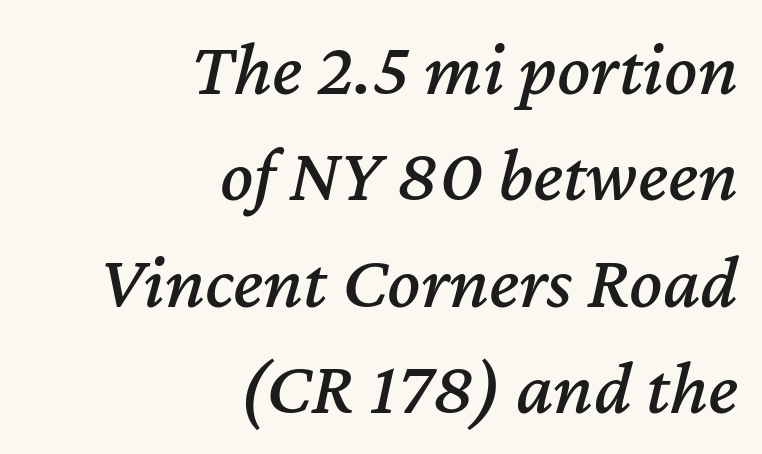
{"italic": "yes", "lean": "right", "slant_degrees": 12, "width": "normal", "stroke_contrast": "medium", "x_height": "medium", "monospaced": "no", "underline": "no", "align": "right", "line_spacing": "normal", "line_spacing_ratio": 1.38, "letter_spacing": "normal", "letter_spacing_em": 0.0, "glyph_px": 77}
